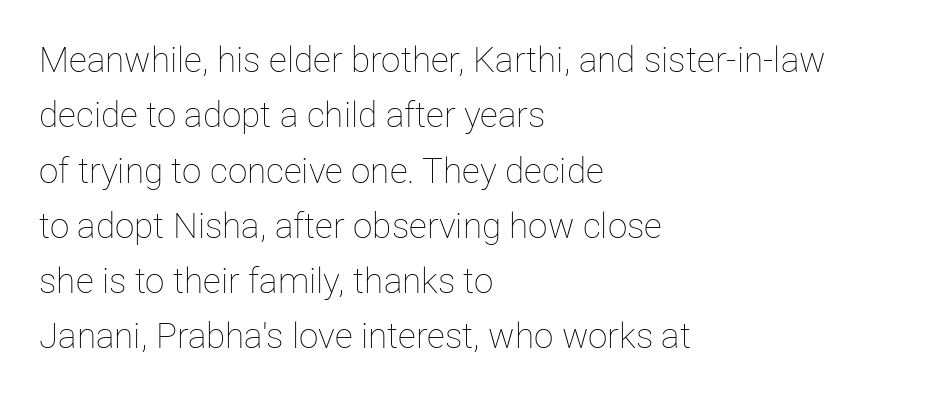
The rows are spaced the way most documents space them. Every character sits straight up, as roman type does. Check under the words: just untouched page. Stroke mass is kept to a normal reading level or below. The text block is weighted toward the left margin, trailing off unevenly rightward. A typesetter would call this proportional, since set widths differ per character.
